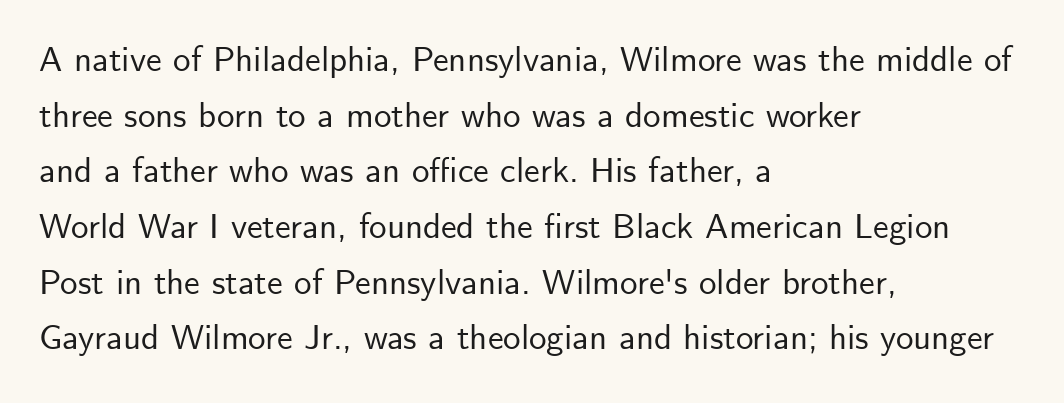
Q: Is the text italic (slanted)? A: No, it is upright.
Q: Is the typeface a serif or a sans-serif typeface? A: Sans-serif.
Q: Is the text underlined? A: No.
Q: How is the paragraph aligned? A: Left-aligned.
Q: Is the spacing between letters normal or unusually wide? A: Normal.
Q: Is the spacing between lines tight, normal or loose? A: Normal.
Q: Width (condensed, normal, or wide)? A: Normal.
Q: Stroke contrast? A: Low.
Q: x-height? A: Small.
Q: Monospaced? A: No.
